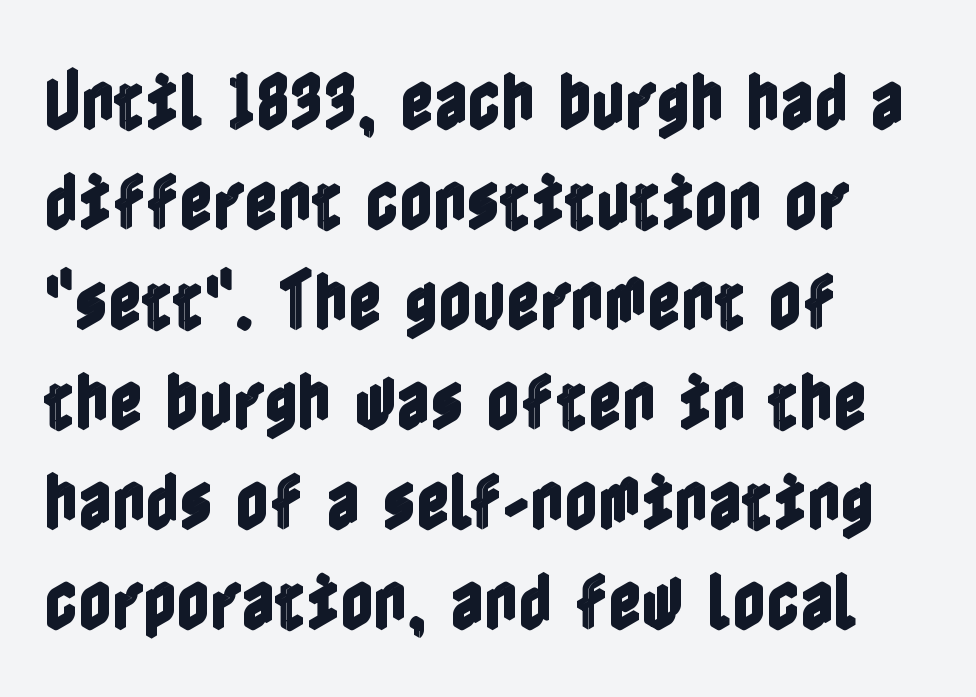
The image shows 65 px condensed type, upright; set left-aligned, normal line spacing (1.54x), normal letter spacing, not underlined; a medium x-height.
